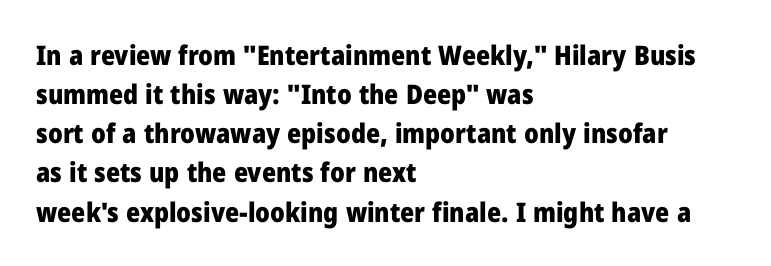
Q: Is the text bold? A: Yes.
Q: Is the text italic (slanted)? A: No, it is upright.
Q: Is the text underlined? A: No.
Q: How is the paragraph aligned? A: Left-aligned.
Q: Is the spacing between letters normal or unusually wide? A: Normal.
Q: Is the spacing between lines tight, normal or loose? A: Normal.
